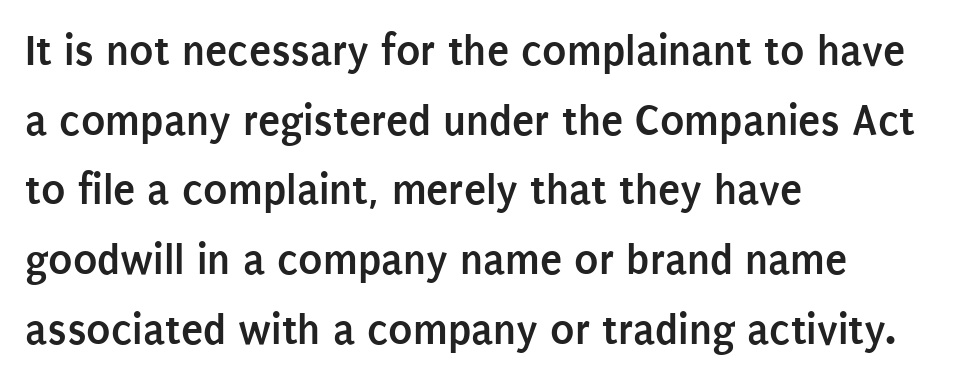
The image shows 45 px semibold, condensed sans-serif type, upright; set left-aligned, normal line spacing (1.55x), normal letter spacing, not underlined; low stroke contrast and a large x-height.
